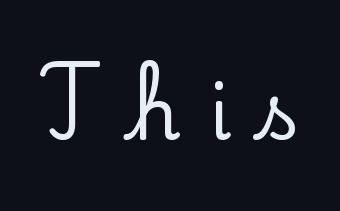
The image shows 72 px serif type, upright; set unusually wide letter spacing (+0.41 em), not underlined; low stroke contrast and a small x-height.
